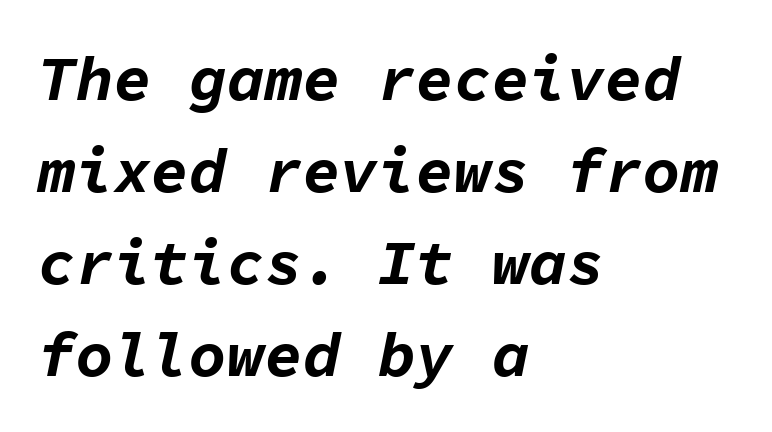
Q: Is the text bold? A: Yes.
Q: Is the text italic (slanted)? A: Yes, it leans right by about 11 degrees.
Q: Is the text underlined? A: No.
Q: How is the paragraph aligned? A: Left-aligned.
Q: Is the spacing between letters normal or unusually wide? A: Normal.
Q: Is the spacing between lines tight, normal or loose? A: Normal.
Q: Width (condensed, normal, or wide)? A: Normal.
Q: Stroke contrast? A: Low.
Q: x-height? A: Medium.
Q: Monospaced? A: Yes.
